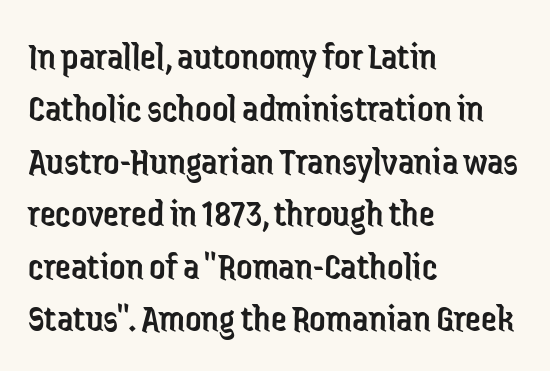
Q: Is the text bold? A: No.
Q: Is the text italic (slanted)? A: No, it is upright.
Q: Is the typeface a serif or a sans-serif typeface? A: Sans-serif.
Q: Is the text underlined? A: No.
Q: How is the paragraph aligned? A: Left-aligned.
Q: Is the spacing between letters normal or unusually wide? A: Normal.
Q: Is the spacing between lines tight, normal or loose? A: Normal.
Q: Width (condensed, normal, or wide)? A: Condensed.
Q: Stroke contrast? A: Low.
Q: x-height? A: Medium.
Q: Monospaced? A: No.
